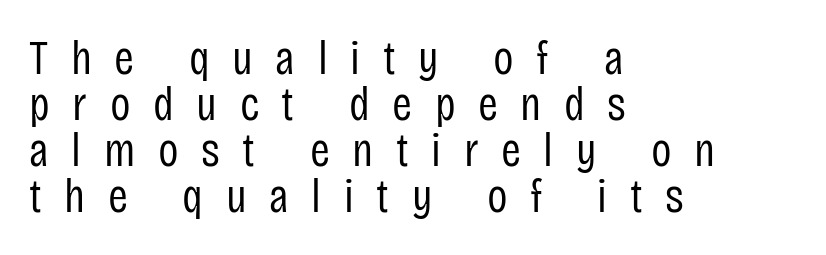
Think of a printed novel: that variable character pitch is what you see here. Spacing between characters has been opened up far beyond the box default. Plain, unruled lines of type. Very little white space separates one row of letters from the next. Do the letters lean? They stand straight.
